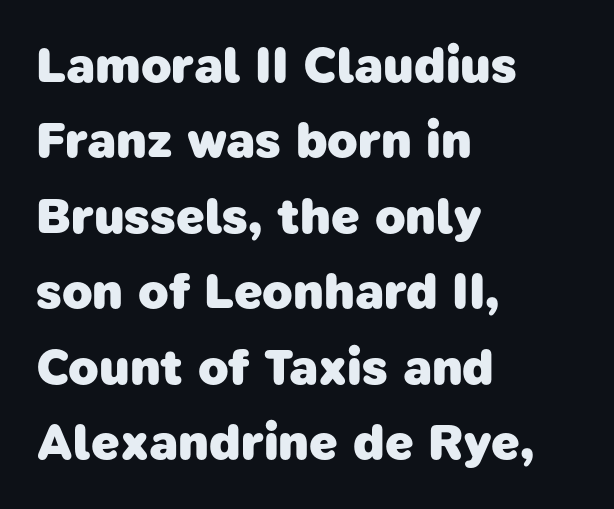
Here the designer chose a conventional face with non-uniform glyph widths. Leading: standard. Classification — sans serif. The rendering keeps characters at their native spacing. The rendering uses a bold face; every stroke is thick and dark. The space beneath each line is pristine and unruled.
